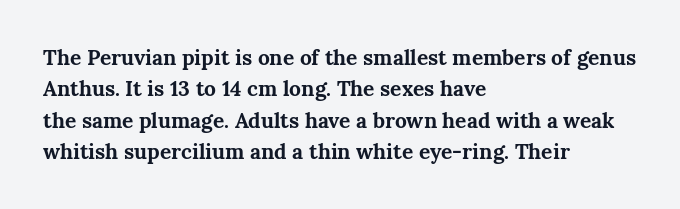
Set as a true bold cut, around the 700 mark. You can tell it's not italic because the verticals are truly vertical. Horizontally, the lines are justified to the leading edge only. Evenly set lines give the paragraph a standard silhouette. Just letters on the line, the space beneath them empty. Compared with typical body copy, the letter spacing here is the same.
